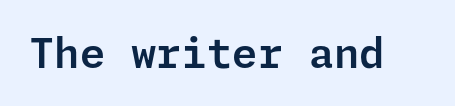
{"serif": "no", "italic": "no", "width": "normal", "stroke_contrast": "low", "x_height": "medium", "underline": "no", "letter_spacing": "normal", "letter_spacing_em": 0.0, "glyph_px": 41}
